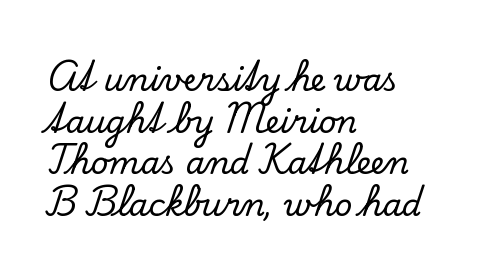
Q: Is the text italic (slanted)? A: Yes.
Q: Is the typeface a serif or a sans-serif typeface? A: Serif.
Q: Is the text underlined? A: No.
Q: How is the paragraph aligned? A: Left-aligned.
Q: Is the spacing between letters normal or unusually wide? A: Normal.
Q: Is the spacing between lines tight, normal or loose? A: Normal.
Q: Width (condensed, normal, or wide)? A: Normal.
Q: Stroke contrast? A: Low.
Q: x-height? A: Small.
Q: Monospaced? A: No.
